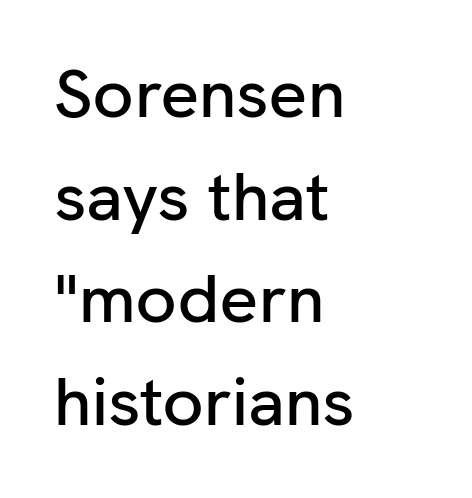
Horizontal alignment here is leftward, the default for most running prose. The typography opts for an upright posture over an oblique one. Glyph-to-glyph distance matches everyday printed text. Looks like regular typesetting: each glyph gets only the width it needs. The glyphs in this specimen are sans serif.
